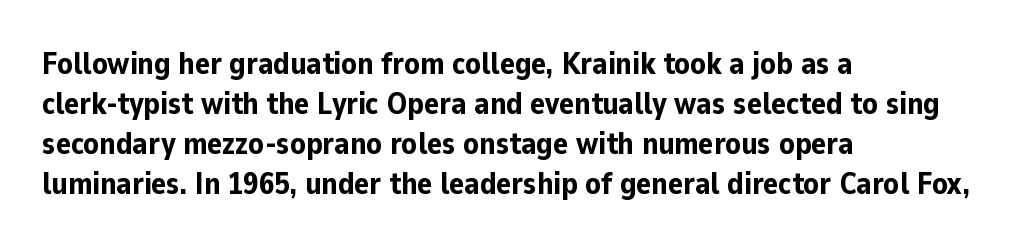
On the weight axis this lands at bold, roughly 700. What's the leading like? Ordinary, nothing unusual. Nope, no serifs anywhere on these letters. Casual observation: everything's shoved over to the left. Note the varied advance widths — an 'i' is clearly narrower than an 'm'. Clear beneath every line of the passage.
